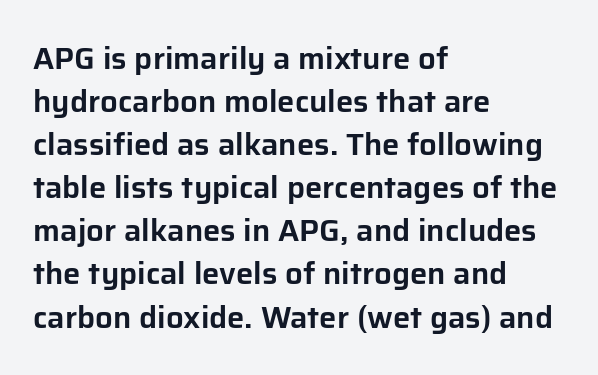
Q: Is the text italic (slanted)? A: No, it is upright.
Q: Is the typeface a serif or a sans-serif typeface? A: Sans-serif.
Q: Is the text underlined? A: No.
Q: How is the paragraph aligned? A: Left-aligned.
Q: Is the spacing between letters normal or unusually wide? A: Normal.
Q: Is the spacing between lines tight, normal or loose? A: Normal.
Q: Width (condensed, normal, or wide)? A: Normal.
Q: Stroke contrast? A: Low.
Q: x-height? A: Medium.
Q: Monospaced? A: No.
